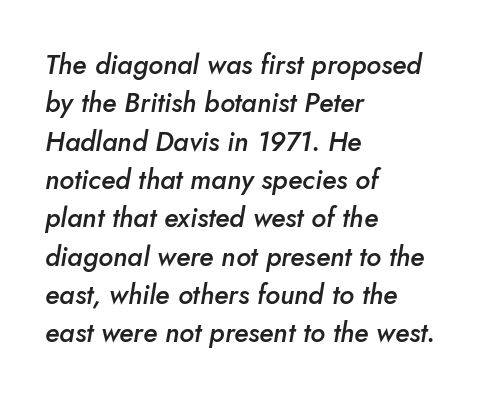
The rendering keeps characters at their native spacing. No word sits above an underline. Typographic density is moderately raised because the face is semibold. If you drew a line through each stem, it would be angled.
